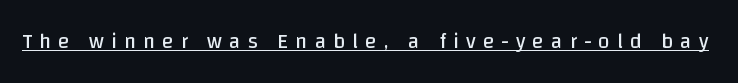
A light-to-regular cut is what we see here. Is the letter spacing exaggerated? Yes — the characters are pushed far apart. Ascenders rise straight up at ninety degrees. Decoration check: the copy is underlined.
